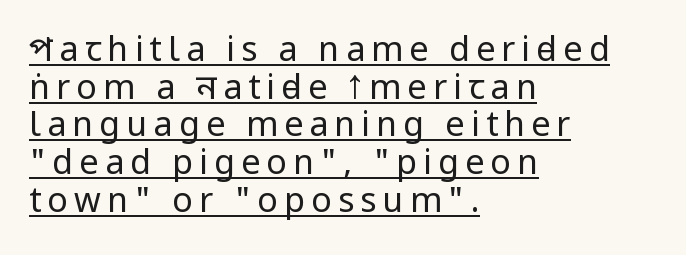
The image shows 34 px regular-weight, condensed sans-serif type, upright; set left-aligned, tight line spacing (1.11x), underlined; low stroke contrast and a large x-height.
